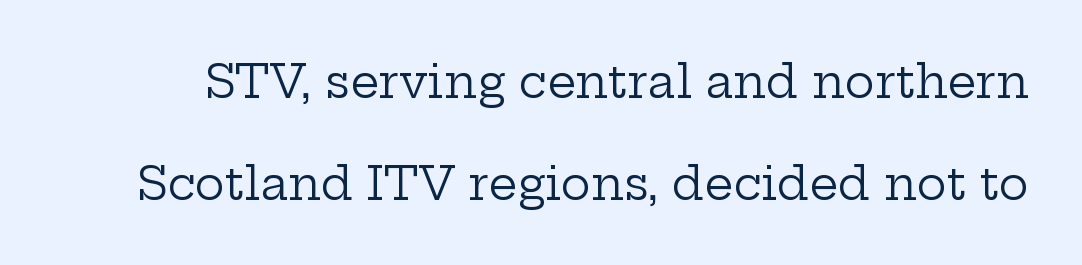
{"serif": "yes", "italic": "no", "bold": "no", "weight": "regular", "width": "wide", "stroke_contrast": "low", "x_height": "medium", "monospaced": "no", "underline": "no", "line_spacing": "loose", "line_spacing_ratio": 2.26, "letter_spacing": "normal", "letter_spacing_em": 0.0, "glyph_px": 45}
